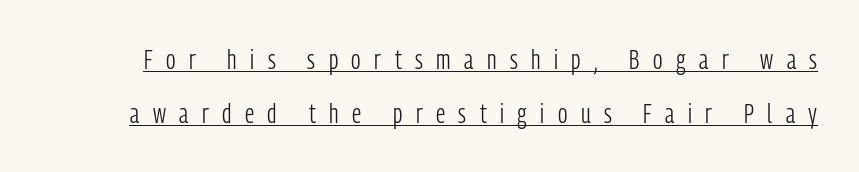
Q: Is the text bold? A: No.
Q: Is the text italic (slanted)? A: No, it is upright.
Q: Is the text underlined? A: Yes.
Q: Is the spacing between letters normal or unusually wide? A: Unusually wide.
Q: Is the spacing between lines tight, normal or loose? A: Loose.
